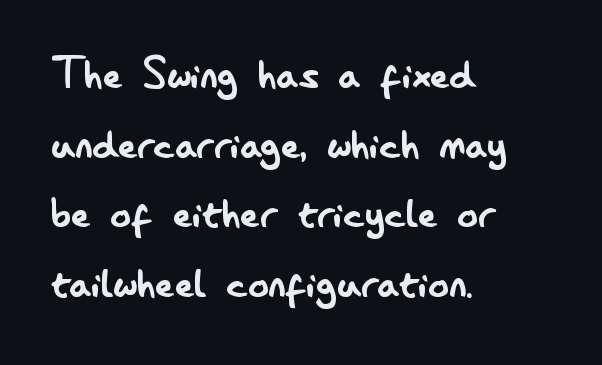
{"serif": "no", "italic": "no", "bold": "no", "weight": "regular", "width": "condensed", "stroke_contrast": "low", "x_height": "small", "monospaced": "no", "underline": "no", "align": "left", "line_spacing": "normal", "line_spacing_ratio": 1.34, "letter_spacing": "normal", "letter_spacing_em": 0.0, "glyph_px": 52}
